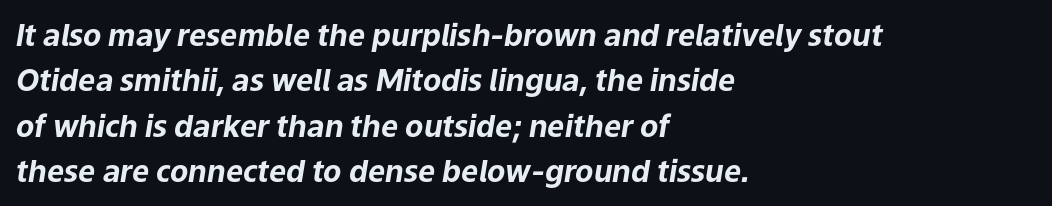
Thick stems and heavy bowls — unmistakably bold. The space between consecutive lines is moderate. The baseline area is clear. These lines are rendered in a variable-pitch font.
